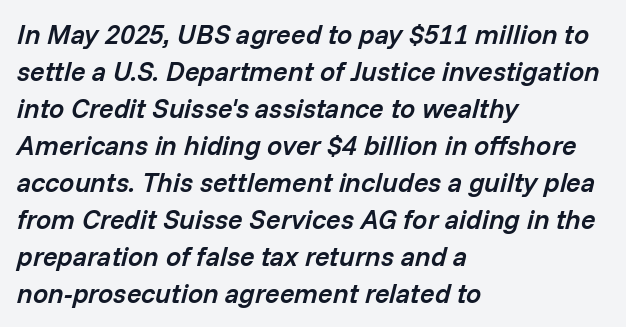
What stands out about the letter spacing? Nothing — it is the standard amount. Baseline-to-baseline distance is the conventional proportion of letter height. Line starts are locked; line ends wander. Look at the stroke-to-counter ratio: somewhat heavy, a semibold. An italicized treatment has been applied to the whole sample.
